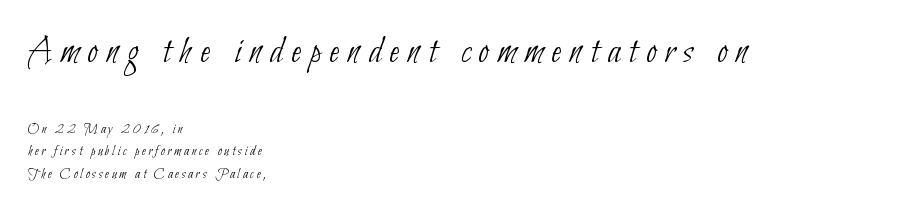
The image shows 39 px thin, condensed sans-serif type; set left-aligned, normal line spacing (1.59x), unusually wide letter spacing (+0.21 em), not underlined; the first (top) block is 2.79x larger; low stroke contrast and a small x-height.
